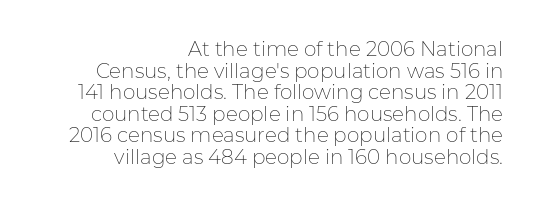
Q: Is the text bold? A: No.
Q: Is the text italic (slanted)? A: No, it is upright.
Q: Is the text underlined? A: No.
Q: How is the paragraph aligned? A: Right-aligned.
Q: Is the spacing between letters normal or unusually wide? A: Normal.
Q: Is the spacing between lines tight, normal or loose? A: Tight.
